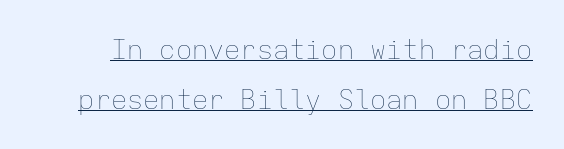
The image shows 27 px text type, upright; set line spacing 1.84x, normal letter spacing, underlined.
